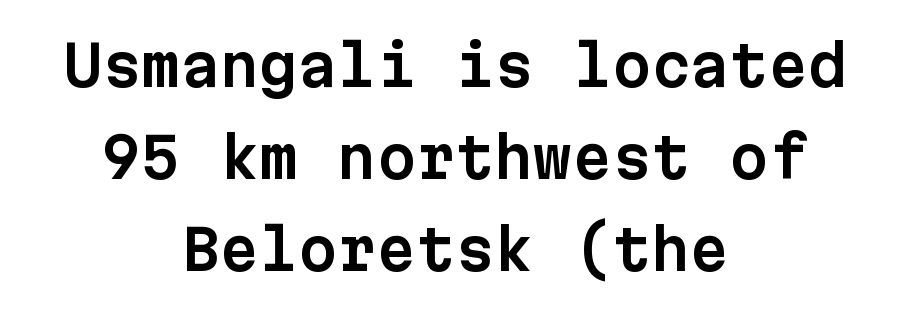
The passage is arranged like a title page — every line centered. Does extra space separate the letters? No, they use regular spacing. No feet cap the strokes, marking this as sans-serif type. This sample has the even, mechanical cadence of fixed-width lettering.
